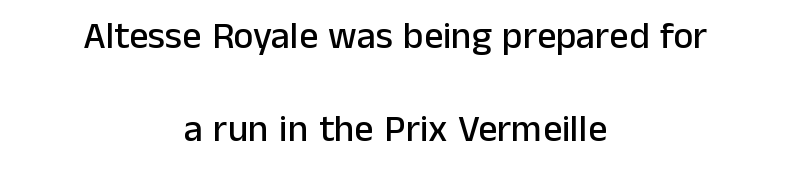
Vertical strokes here are truly vertical. Inter-character spacing is left at the font's built-in metrics. Do the characters align in a grid? No, the font is proportional. Leading is clearly above the norm, producing a sparse column. Which margin do the lines hug? Neither — every line sits in the middle. Clear beneath every line of the passage.
